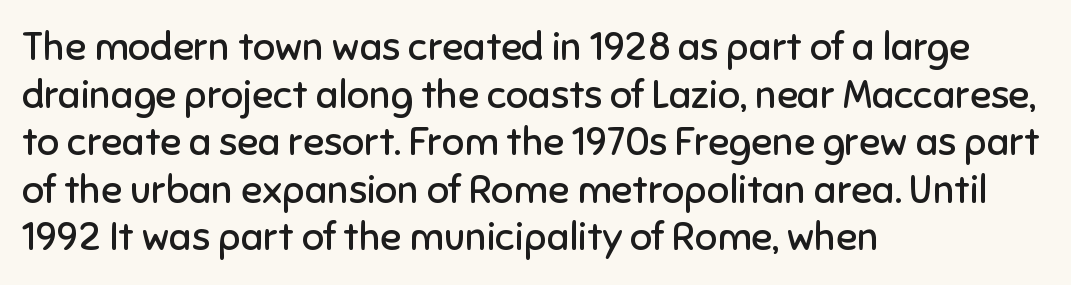
{"serif": "no", "italic": "no", "bold": "no", "weight": "regular", "width": "normal", "stroke_contrast": "low", "x_height": "medium", "monospaced": "no", "underline": "no", "align": "left", "line_spacing_ratio": 1.22, "letter_spacing": "normal", "letter_spacing_em": 0.0, "glyph_px": 39}
